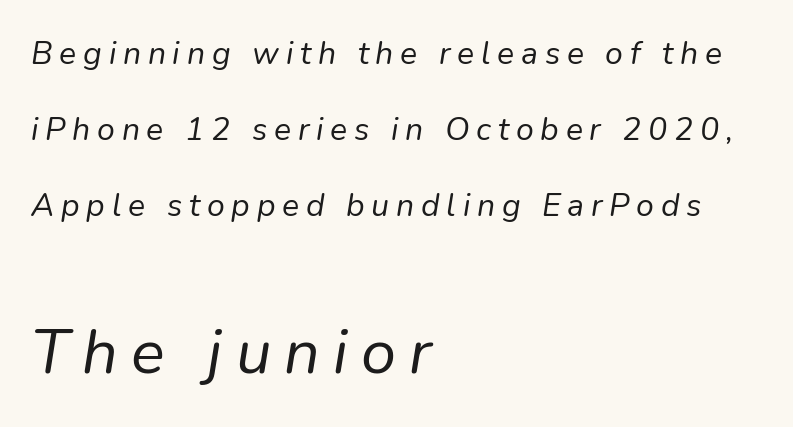
{"italic": "yes", "lean": "right", "slant_degrees": 9, "bold": "no", "weight": "regular", "width": "normal", "stroke_contrast": "low", "x_height": "medium", "monospaced": "no", "underline": "no", "align": "left", "line_spacing": "loose", "line_spacing_ratio": 2.37, "letter_spacing": "wide", "letter_spacing_em": 0.21, "larger_block": "second", "size_ratio": 1.97, "glyph_px": 63}
